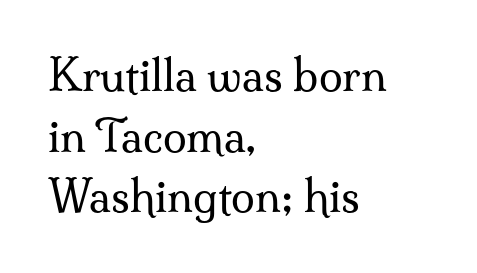
Q: Is the text bold? A: No.
Q: Is the text italic (slanted)? A: No, it is upright.
Q: Is the typeface a serif or a sans-serif typeface? A: Serif.
Q: Is the text underlined? A: No.
Q: How is the paragraph aligned? A: Left-aligned.
Q: Is the spacing between letters normal or unusually wide? A: Normal.
Q: Is the spacing between lines tight, normal or loose? A: Normal.
Q: Width (condensed, normal, or wide)? A: Normal.
Q: Stroke contrast? A: Medium.
Q: x-height? A: Small.
Q: Monospaced? A: No.
